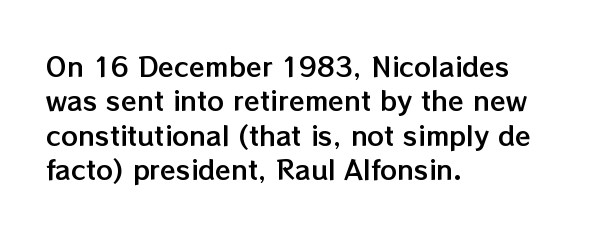
Here the glyphs are tracked normally, forming tight word shapes. Notice how the passage keeps a crisp vertical edge on the left only. A normal amount of white space separates one row of letters from the next. The string is rendered with underlining switched off.
